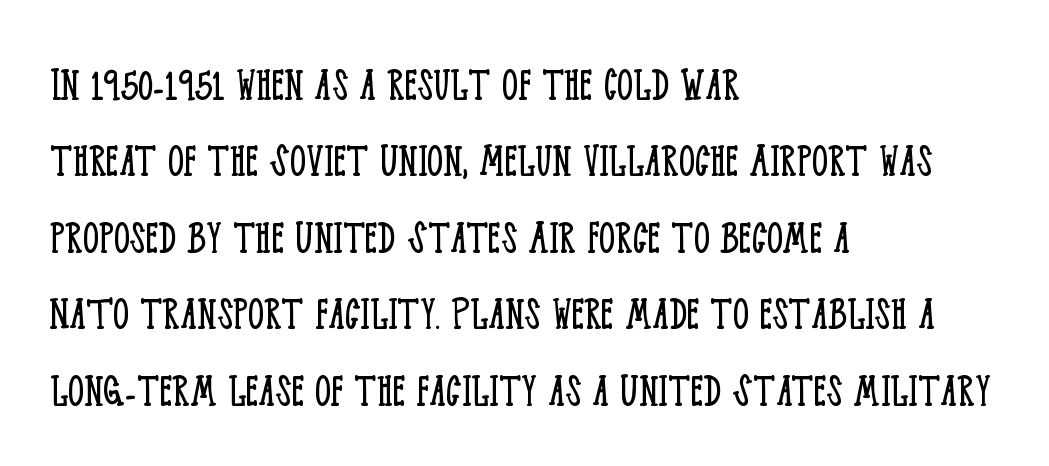
Q: Is the text bold? A: No.
Q: Is the text italic (slanted)? A: No, it is upright.
Q: Is the typeface a serif or a sans-serif typeface? A: Serif.
Q: Is the text underlined? A: No.
Q: How is the paragraph aligned? A: Left-aligned.
Q: Is the spacing between letters normal or unusually wide? A: Normal.
Q: Is the spacing between lines tight, normal or loose? A: Normal.
Q: Width (condensed, normal, or wide)? A: Condensed.
Q: Stroke contrast? A: Low.
Q: x-height? A: Large.
Q: Monospaced? A: No.
